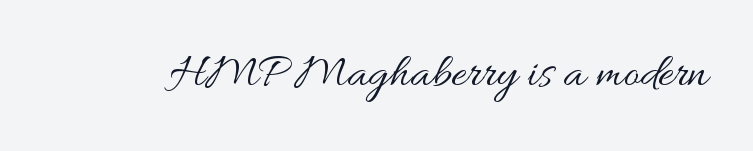
Q: Is the text bold? A: No.
Q: Is the text italic (slanted)? A: Yes.
Q: Is the text underlined? A: No.
Q: Is the spacing between letters normal or unusually wide? A: Normal.
Q: Width (condensed, normal, or wide)? A: Wide.
Q: Stroke contrast? A: Medium.
Q: x-height? A: Small.
Q: Monospaced? A: No.
